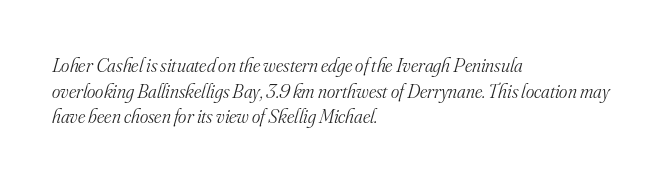
Stroke mass is kept to a normal reading level or below. Notice how descenders clear the ascenders below comfortably — that's standard leading. Yep, that's italic — everything's leaning. Standard letterfit; no display-style spreading of the glyphs. The paragraph has a hard left edge and a soft right edge.
